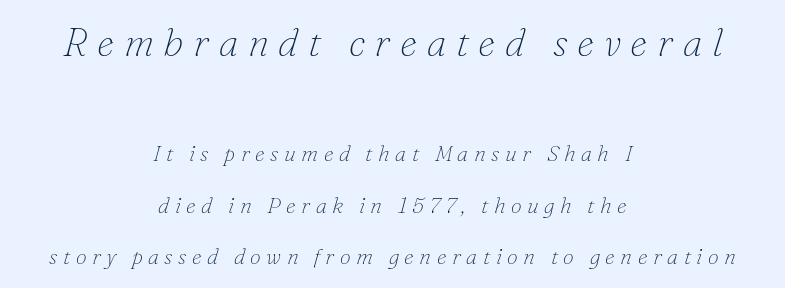
The image shows 39 px thin serif type, italic (leaning right); set centered, loose line spacing (2.34x), unusually wide letter spacing (+0.25 em), not underlined; the first (top) block is 1.77x larger; low stroke contrast and a small x-height.
